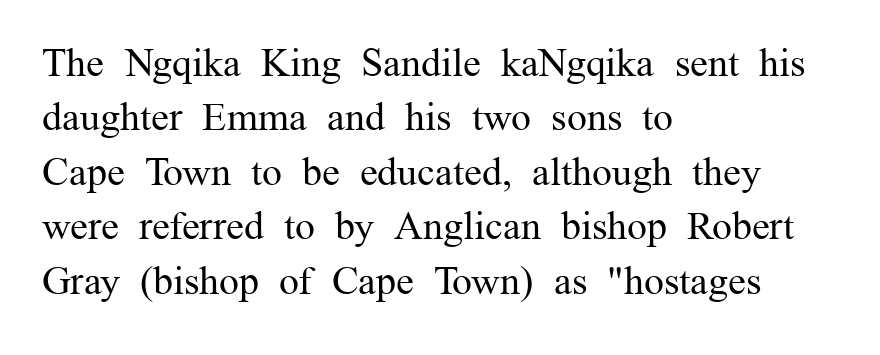
{"serif": "yes", "italic": "no", "bold": "no", "weight": "regular", "width": "normal", "stroke_contrast": "medium", "x_height": "medium", "monospaced": "no", "underline": "no", "align": "left", "line_spacing": "normal", "line_spacing_ratio": 1.36, "letter_spacing": "normal", "letter_spacing_em": 0.0, "glyph_px": 40}
